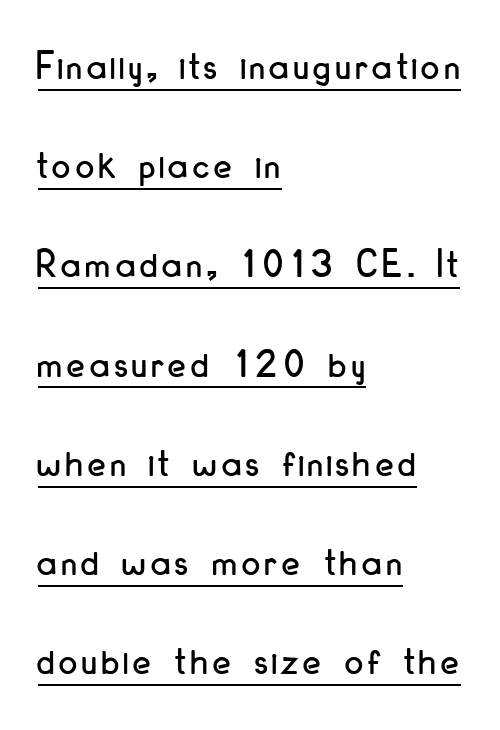
The image shows 41 px condensed sans-serif type, upright; set left-aligned, loose line spacing (2.42x), underlined; low stroke contrast and a small x-height.
